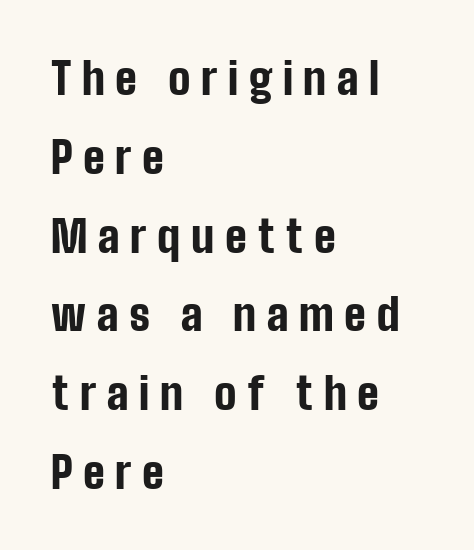
Q: Is the text bold? A: Yes.
Q: Is the text italic (slanted)? A: No, it is upright.
Q: Is the typeface a serif or a sans-serif typeface? A: Sans-serif.
Q: Is the text underlined? A: No.
Q: How is the paragraph aligned? A: Left-aligned.
Q: Is the spacing between letters normal or unusually wide? A: Unusually wide.
Q: Width (condensed, normal, or wide)? A: Condensed.
Q: Stroke contrast? A: Low.
Q: x-height? A: Medium.
Q: Monospaced? A: No.
